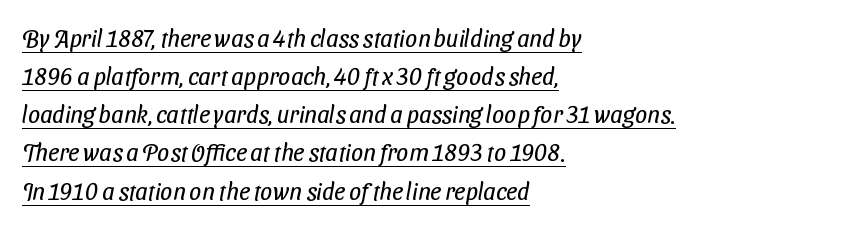
The image shows 24 px text type; set left-aligned, normal line spacing (1.59x), normal letter spacing, underlined.
